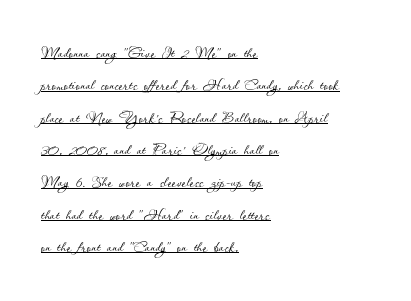
The image shows 21 px text type; set left-aligned, normal line spacing (1.54x), normal letter spacing, underlined.
